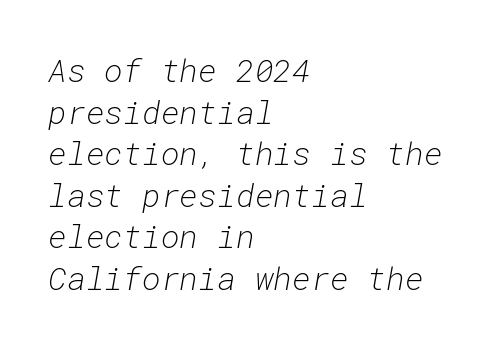
Nothing unusual about the tracking: characters are spaced as the font intends. Line beginnings align vertically; line endings do not. Beneath every word, the page is bare. No heavy texture on the line: the type isn't bold. Here the designer chose a console-style face with uniform glyph widths.
